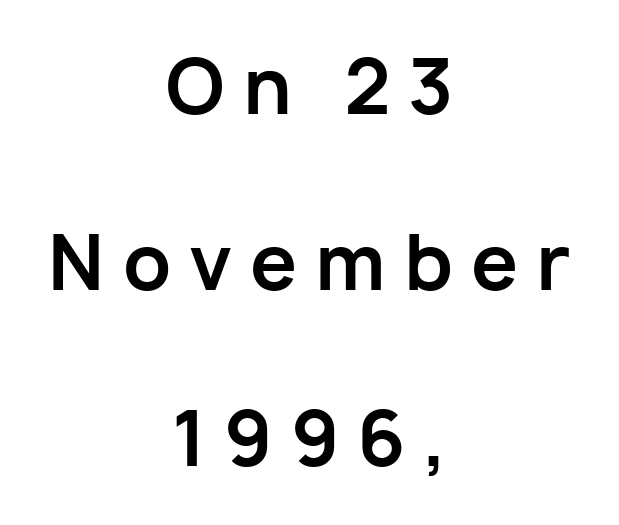
{"serif": "no", "italic": "no", "bold": "yes", "weight": "bold", "width": "normal", "stroke_contrast": "low", "x_height": "medium", "monospaced": "no", "underline": "no", "align": "center", "line_spacing": "loose", "line_spacing_ratio": 2.35, "letter_spacing": "wide", "letter_spacing_em": 0.24, "glyph_px": 75}
